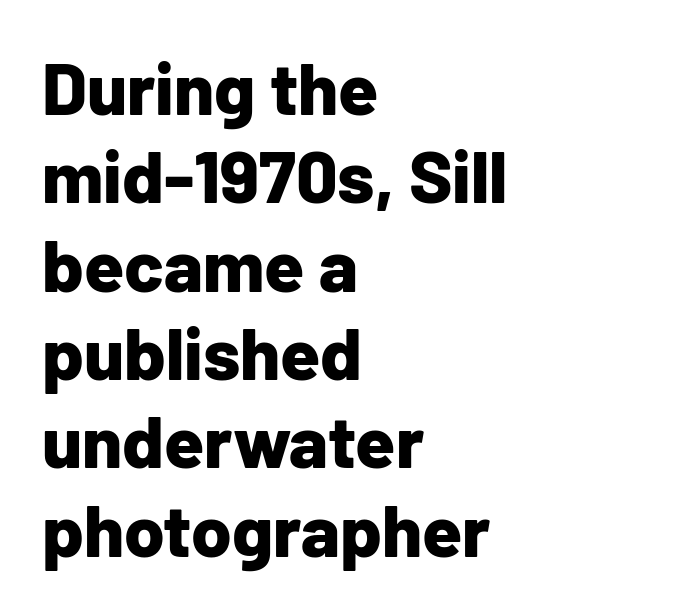
The image shows 73 px bold sans-serif type, upright; set left-aligned, line spacing 1.21x, normal letter spacing, not underlined; low stroke contrast and a medium x-height.
